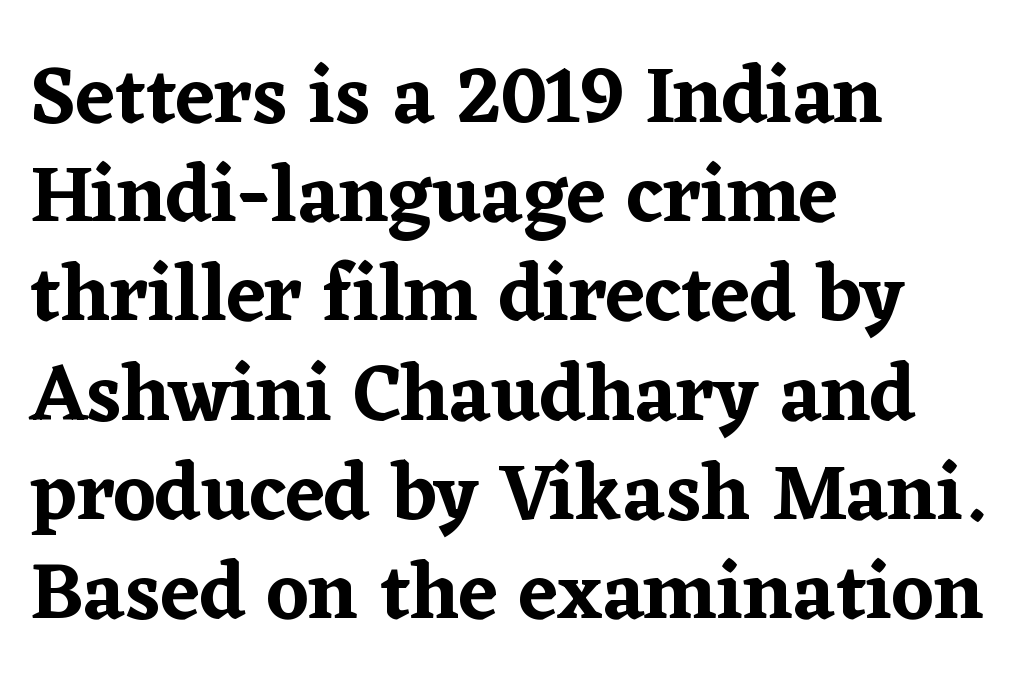
Q: Is the text italic (slanted)? A: No, it is upright.
Q: Is the typeface a serif or a sans-serif typeface? A: Serif.
Q: Is the text underlined? A: No.
Q: How is the paragraph aligned? A: Left-aligned.
Q: Is the spacing between letters normal or unusually wide? A: Normal.
Q: Width (condensed, normal, or wide)? A: Normal.
Q: Stroke contrast? A: Low.
Q: x-height? A: Medium.
Q: Monospaced? A: No.
